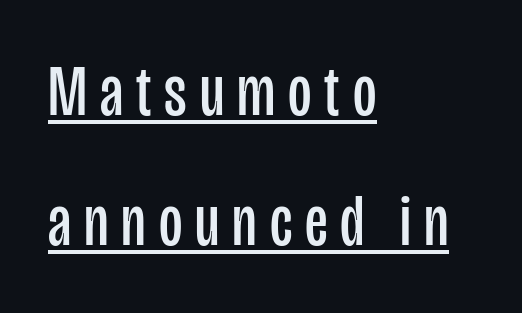
Q: Is the text bold? A: No.
Q: Is the text italic (slanted)? A: No, it is upright.
Q: Is the typeface a serif or a sans-serif typeface? A: Sans-serif.
Q: Is the text underlined? A: Yes.
Q: How is the paragraph aligned? A: Left-aligned.
Q: Width (condensed, normal, or wide)? A: Condensed.
Q: Stroke contrast? A: Low.
Q: x-height? A: Large.
Q: Monospaced? A: No.
